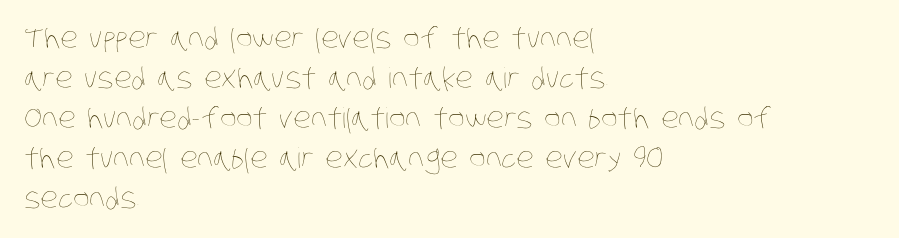
Q: Is the text bold? A: No.
Q: Is the text underlined? A: No.
Q: How is the paragraph aligned? A: Left-aligned.
Q: Is the spacing between letters normal or unusually wide? A: Normal.
Q: Is the spacing between lines tight, normal or loose? A: Normal.
Q: Width (condensed, normal, or wide)? A: Condensed.
Q: Stroke contrast? A: Low.
Q: x-height? A: Large.
Q: Monospaced? A: No.
